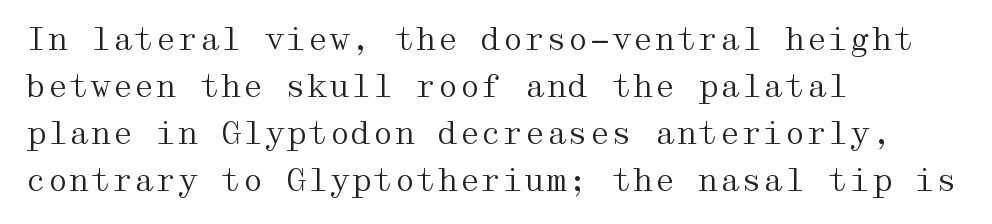
No extra tracking has been applied to these lines. The typeface has the unassuming heft of standard copy or less. The text was rendered using a seriffed face with decorative stroke endings. The letters stand straight up with perfectly vertical stems.
